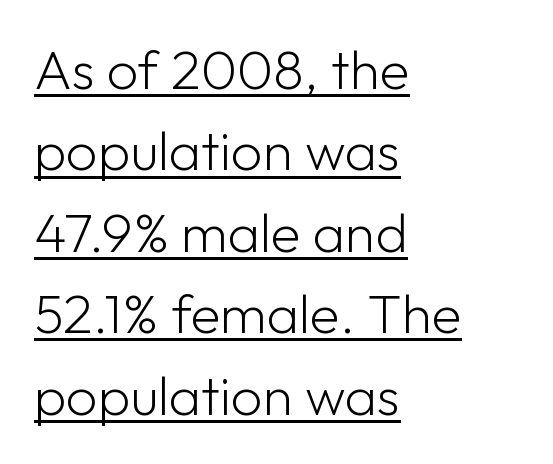
Proportional: the letters do not fall into vertical columns. The characters are drawn with everyday or finer stroke widths. The lines sit at an ordinary, default distance from one another. Italic: no, the glyphs are upright roman. Leftover space on each line is placed entirely after the last word.
